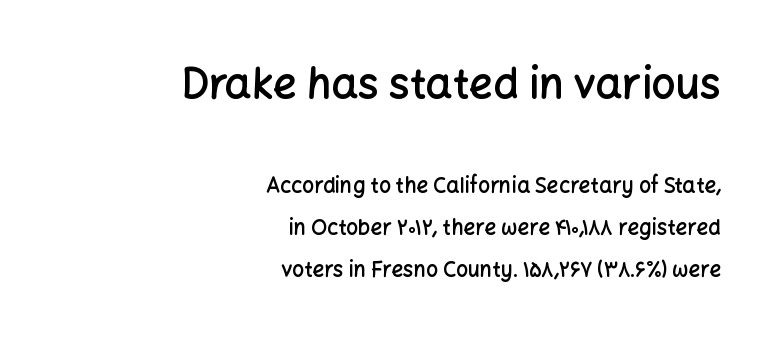
Q: Is the text bold? A: Semi-bold.
Q: Is the text italic (slanted)? A: No, it is upright.
Q: Is the typeface a serif or a sans-serif typeface? A: Sans-serif.
Q: Is the text underlined? A: No.
Q: How is the paragraph aligned? A: Right-aligned.
Q: Is the spacing between letters normal or unusually wide? A: Normal.
Q: Is the spacing between lines tight, normal or loose? A: Loose.
Q: Which block of text is set in a larger size, the first (top) or the second (bottom)? A: The first (top) one.
Q: Width (condensed, normal, or wide)? A: Normal.
Q: Stroke contrast? A: Low.
Q: x-height? A: Medium.
Q: Monospaced? A: No.
